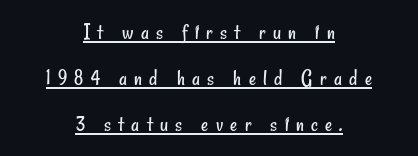
Q: Is the text bold? A: No.
Q: Is the text underlined? A: Yes.
Q: How is the paragraph aligned? A: Centered.
Q: Is the spacing between letters normal or unusually wide? A: Unusually wide.
Q: Is the spacing between lines tight, normal or loose? A: Loose.
